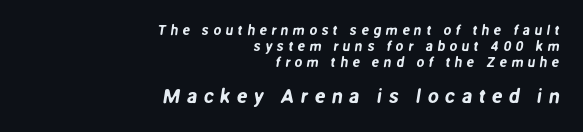
A clean baseline with only descenders dipping below it. Typesetter's note — lower block bumped up in size, upper block left smaller. The lines are packed closely together with very little leading. Which margin do the lines hug? The right one — the left edge is uneven.
